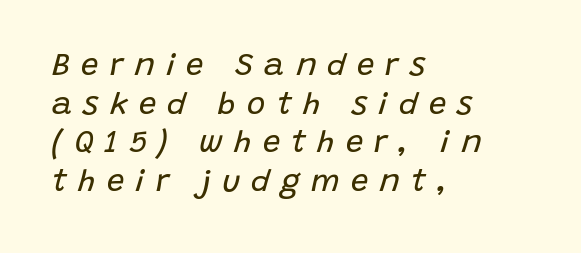
Q: Is the text bold? A: No.
Q: Is the text italic (slanted)? A: Yes, it leans right by about 15 degrees.
Q: Is the text underlined? A: No.
Q: How is the paragraph aligned? A: Left-aligned.
Q: Is the spacing between letters normal or unusually wide? A: Unusually wide.
Q: Is the spacing between lines tight, normal or loose? A: Normal.
Q: Width (condensed, normal, or wide)? A: Normal.
Q: Stroke contrast? A: Low.
Q: x-height? A: Large.
Q: Monospaced? A: No.
